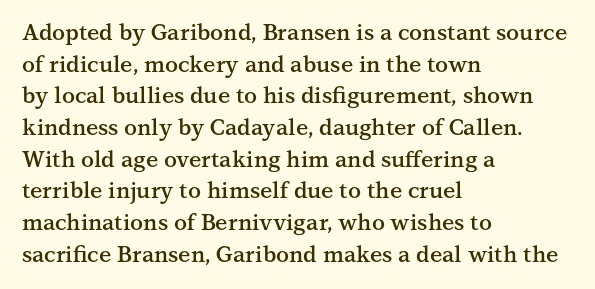
Q: Is the text bold? A: Semi-bold.
Q: Is the text italic (slanted)? A: No, it is upright.
Q: Is the text underlined? A: No.
Q: How is the paragraph aligned? A: Left-aligned.
Q: Is the spacing between letters normal or unusually wide? A: Normal.
Q: Is the spacing between lines tight, normal or loose? A: Normal.
